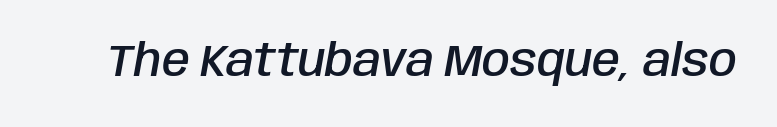
The image shows 45 px semibold, condensed type, italic (leaning right); set normal letter spacing, not underlined; low stroke contrast and a large x-height.
